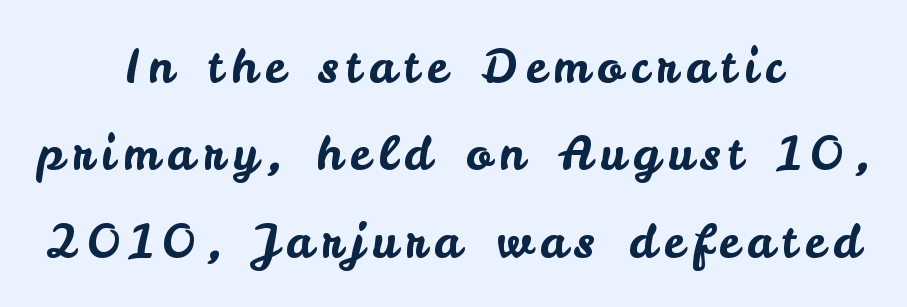
The image shows 47 px sans-serif type; set centered, line spacing 1.86x, not underlined; low stroke contrast and a small x-height.
